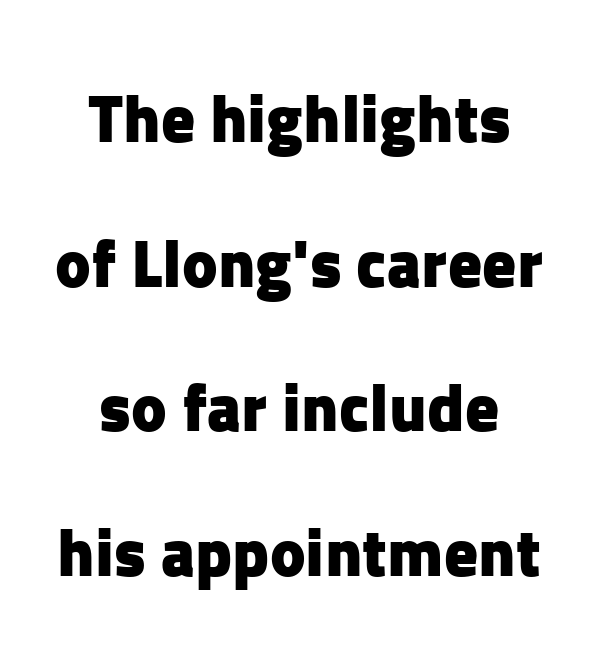
Q: Is the text bold? A: Yes.
Q: Is the text italic (slanted)? A: No, it is upright.
Q: Is the typeface a serif or a sans-serif typeface? A: Sans-serif.
Q: Is the text underlined? A: No.
Q: Is the spacing between letters normal or unusually wide? A: Normal.
Q: Is the spacing between lines tight, normal or loose? A: Loose.
Q: Width (condensed, normal, or wide)? A: Normal.
Q: Stroke contrast? A: Low.
Q: x-height? A: Medium.
Q: Monospaced? A: No.
